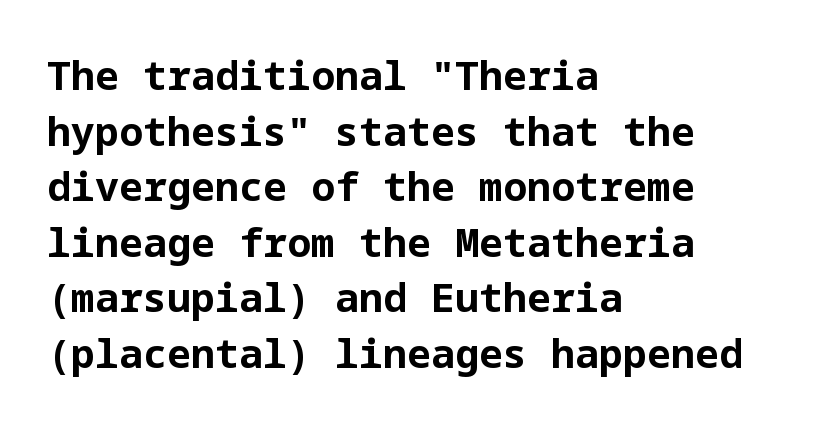
The image shows 40 px bold sans-serif type, upright; set left-aligned, normal line spacing (1.39x), normal letter spacing, not underlined; low stroke contrast and a medium x-height.
